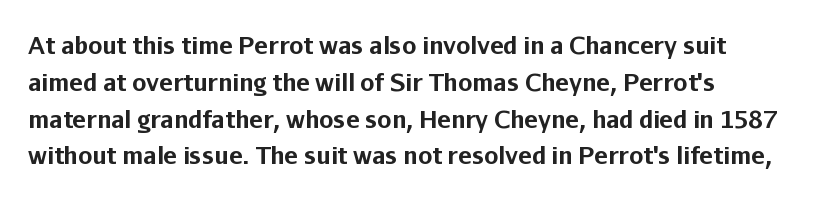
Q: Is the text bold? A: Yes.
Q: Is the text italic (slanted)? A: No, it is upright.
Q: Is the text underlined? A: No.
Q: How is the paragraph aligned? A: Left-aligned.
Q: Is the spacing between letters normal or unusually wide? A: Normal.
Q: Is the spacing between lines tight, normal or loose? A: Normal.
